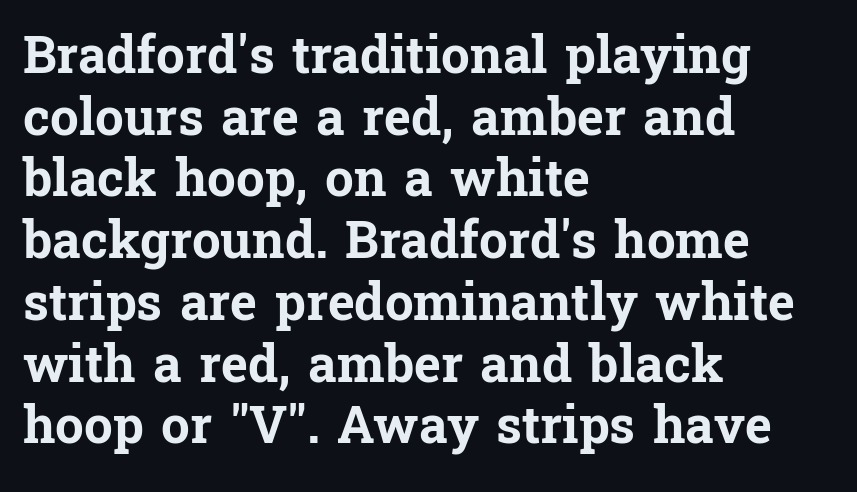
The image shows 51 px bold serif type, upright; set left-aligned, line spacing 1.21x, normal letter spacing, not underlined; low stroke contrast and a medium x-height.
